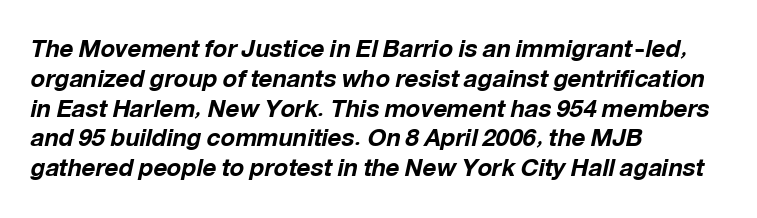
{"italic": "yes", "lean": "right", "slant_degrees": 12, "bold": "yes", "underline": "no", "align": "left", "line_spacing_ratio": 1.24, "letter_spacing": "normal", "letter_spacing_em": 0.0, "glyph_px": 24}
